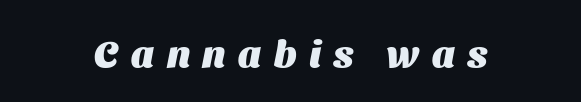
{"serif": "no", "bold": "yes", "weight": "heavy", "width": "normal", "stroke_contrast": "medium", "x_height": "medium", "monospaced": "no", "underline": "no", "align": "center", "letter_spacing": "wide", "letter_spacing_em": 0.33, "glyph_px": 38}
